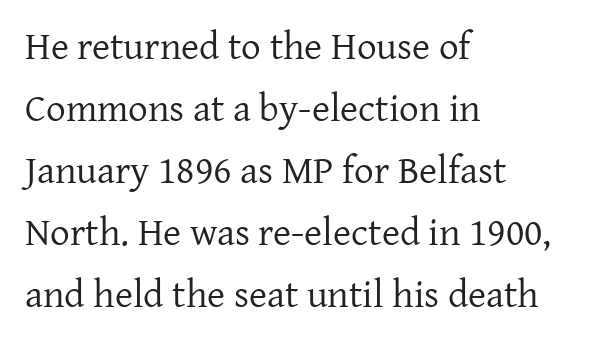
Q: Is the text bold? A: No.
Q: Is the text italic (slanted)? A: No, it is upright.
Q: Is the typeface a serif or a sans-serif typeface? A: Serif.
Q: Is the text underlined? A: No.
Q: How is the paragraph aligned? A: Left-aligned.
Q: Is the spacing between letters normal or unusually wide? A: Normal.
Q: Is the spacing between lines tight, normal or loose? A: Normal.
Q: Width (condensed, normal, or wide)? A: Normal.
Q: Stroke contrast? A: Low.
Q: x-height? A: Medium.
Q: Monospaced? A: No.
